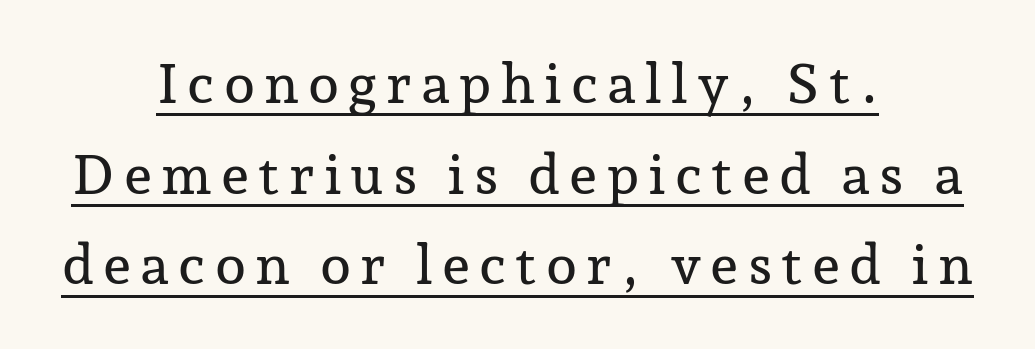
The image shows 56 px serif type, upright; set centered, normal line spacing (1.62x), underlined; low stroke contrast and a medium x-height.
